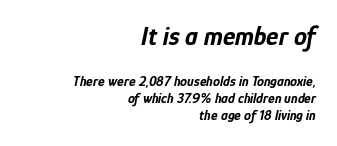
Looking at the ascenders, they clearly lean. Layout note: lines flush right. Glyph-to-glyph distance matches everyday printed text. Caption: upper text group enlarged, lower text group reduced.
